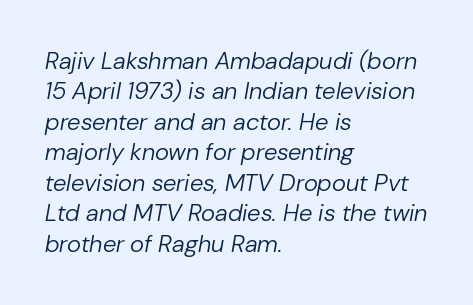
The image shows 24 px text type, italic (leaning right); set left-aligned, normal line spacing (1.27x), normal letter spacing, not underlined.
